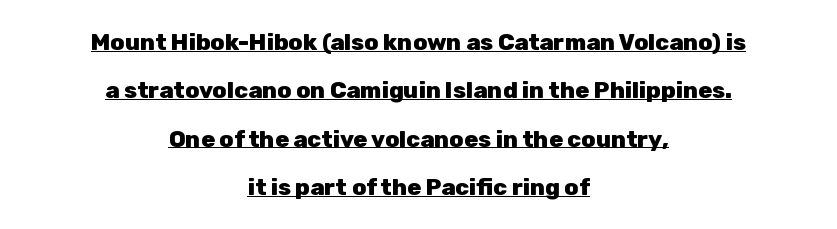
The image shows 23 px bold type, upright; set centered, loose line spacing (2.1x), normal letter spacing, underlined.
